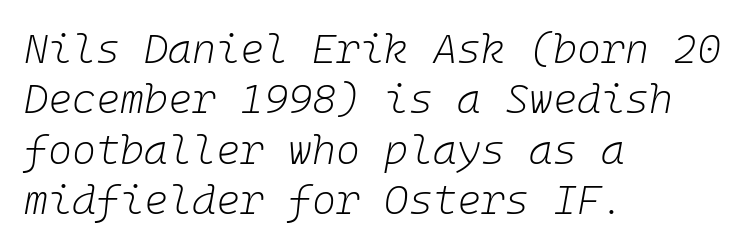
{"italic": "yes", "lean": "right", "slant_degrees": 10, "bold": "no", "weight": "light", "width": "normal", "stroke_contrast": "low", "x_height": "medium", "underline": "no", "align": "left", "line_spacing_ratio": 1.23, "letter_spacing": "normal", "letter_spacing_em": 0.0, "glyph_px": 41}
